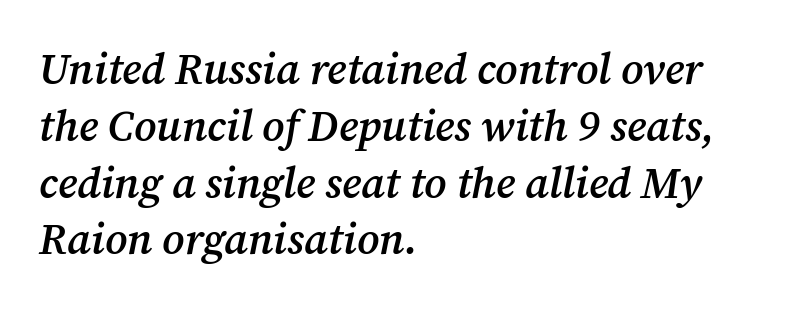
Q: Is the text bold? A: Semi-bold.
Q: Is the text italic (slanted)? A: Yes, it leans right by about 12 degrees.
Q: Is the typeface a serif or a sans-serif typeface? A: Serif.
Q: Is the text underlined? A: No.
Q: How is the paragraph aligned? A: Left-aligned.
Q: Is the spacing between letters normal or unusually wide? A: Normal.
Q: Is the spacing between lines tight, normal or loose? A: Normal.
Q: Width (condensed, normal, or wide)? A: Normal.
Q: Stroke contrast? A: Medium.
Q: x-height? A: Medium.
Q: Monospaced? A: No.
